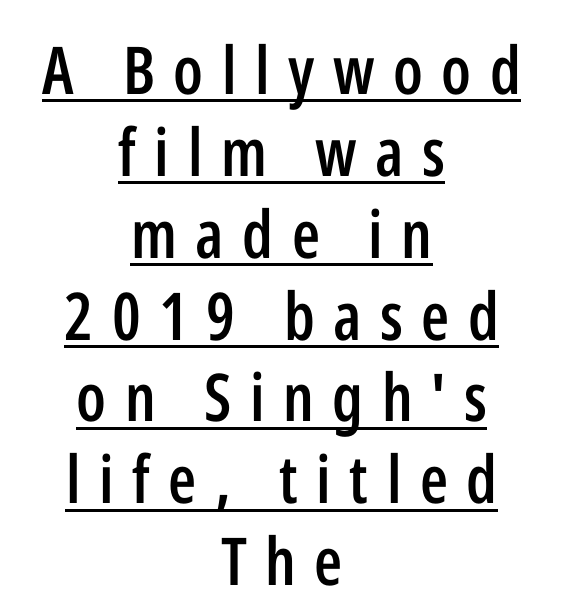
Q: Is the text bold? A: Semi-bold.
Q: Is the text italic (slanted)? A: No, it is upright.
Q: Is the typeface a serif or a sans-serif typeface? A: Sans-serif.
Q: Is the text underlined? A: Yes.
Q: How is the paragraph aligned? A: Centered.
Q: Is the spacing between letters normal or unusually wide? A: Unusually wide.
Q: Width (condensed, normal, or wide)? A: Condensed.
Q: Stroke contrast? A: Low.
Q: x-height? A: Medium.
Q: Monospaced? A: No.
